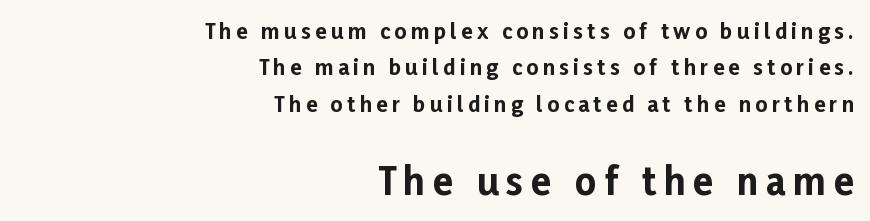
The type family on display is of the sans-serif kind. The rendering inserts visible extra space after every character. This sample uses an upright cut, with every glyph sitting square on the baseline. The foot of each line stays bare and open. The rendering uses a bold face; every stroke is thick and dark.
